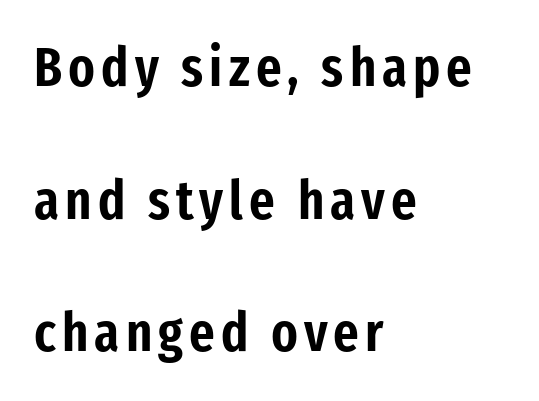
Q: Is the text italic (slanted)? A: No, it is upright.
Q: Is the typeface a serif or a sans-serif typeface? A: Sans-serif.
Q: Is the text underlined? A: No.
Q: How is the paragraph aligned? A: Left-aligned.
Q: Is the spacing between lines tight, normal or loose? A: Loose.
Q: Width (condensed, normal, or wide)? A: Condensed.
Q: Stroke contrast? A: Low.
Q: x-height? A: Medium.
Q: Monospaced? A: No.
